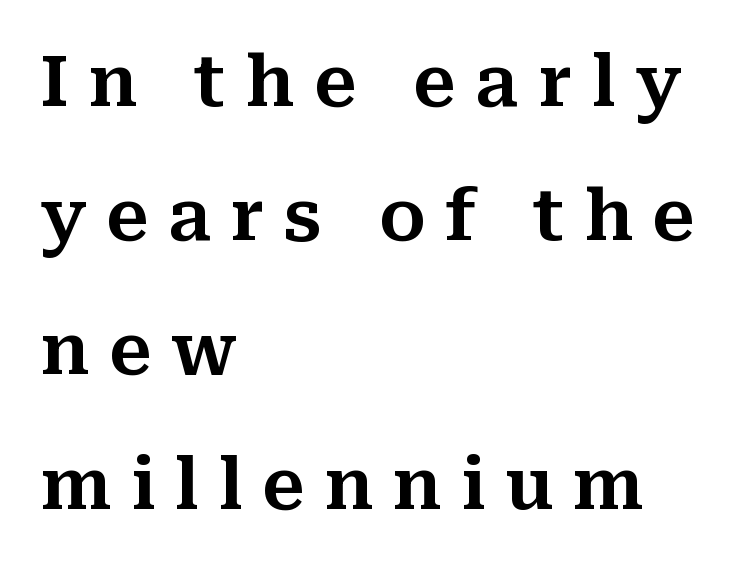
{"serif": "yes", "italic": "no", "width": "normal", "stroke_contrast": "medium", "x_height": "medium", "monospaced": "no", "underline": "no", "align": "left", "line_spacing_ratio": 1.89, "letter_spacing": "wide", "letter_spacing_em": 0.27, "glyph_px": 71}
